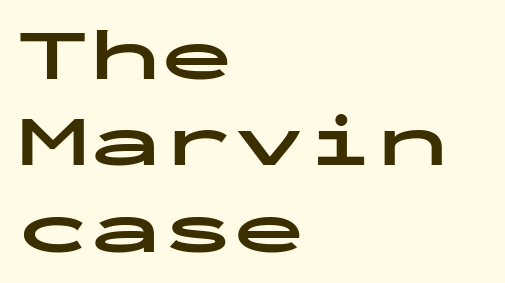
{"serif": "no", "italic": "no", "bold": "yes", "weight": "bold", "width": "wide", "stroke_contrast": "low", "x_height": "medium", "monospaced": "yes", "underline": "no", "align": "left", "line_spacing_ratio": 1.2, "letter_spacing": "normal", "letter_spacing_em": 0.0, "glyph_px": 72}
